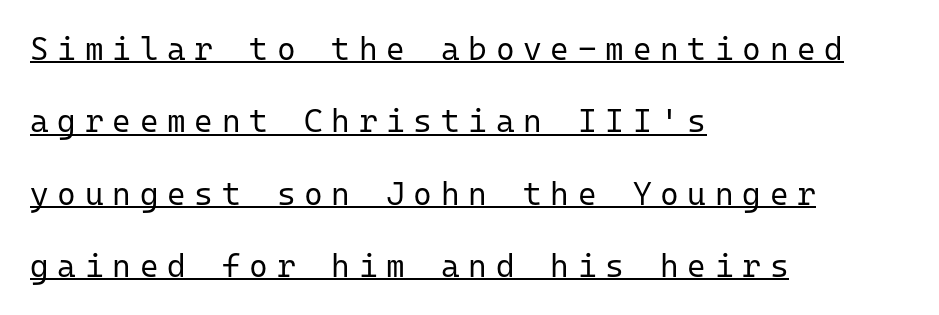
Do the characters align in a grid? Yes, the font is monospaced. Like a heading marked for emphasis, these lines bear an underscore. The rag falls on the right side of this text block. No heavy texture on the line: the type isn't bold. If you drew a line through each stem, it would be perfectly vertical. Widely set lines give the paragraph a tall, airy silhouette.
